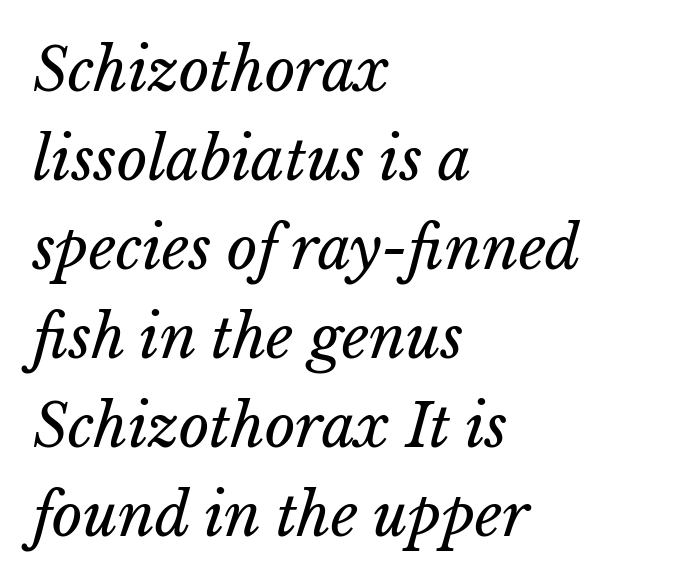
Unbolded letterforms with no extra heft. Plain, unruled lines of type. These lines sit exactly where default settings would place them. The passage shown is typed in a proportional face where columns would drift. All the whitespace from short lines collects on the right. The letters sit at their default tracking, neither squeezed nor spread.
